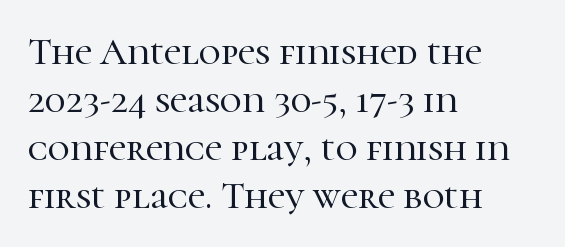
Students, observe: this is what conventionally led text looks like. Between one letter and the next there's only the usual sliver of space. Descender tails drop into unmarked territory. Are there feet on the stems? There are — it's a serif.
